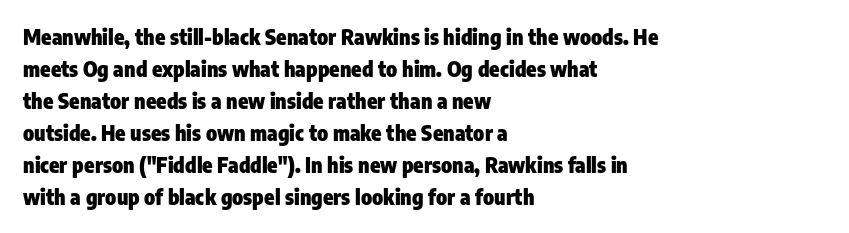
Q: Is the text bold? A: Yes.
Q: Is the text italic (slanted)? A: No, it is upright.
Q: Is the text underlined? A: No.
Q: How is the paragraph aligned? A: Left-aligned.
Q: Is the spacing between letters normal or unusually wide? A: Normal.
Q: Is the spacing between lines tight, normal or loose? A: Normal.
